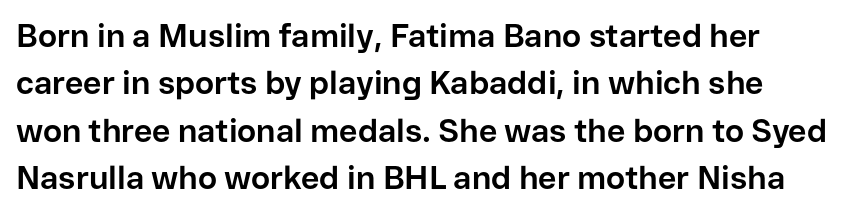
The image shows 32 px bold sans-serif type, upright; set normal line spacing (1.48x), normal letter spacing, not underlined; low stroke contrast and a medium x-height.
